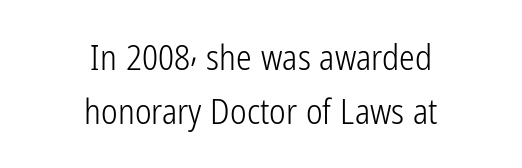
{"serif": "no", "italic": "no", "bold": "no", "weight": "light", "width": "condensed", "stroke_contrast": "low", "x_height": "medium", "monospaced": "no", "underline": "no", "align": "center", "line_spacing": "normal", "line_spacing_ratio": 1.55, "letter_spacing": "normal", "letter_spacing_em": 0.0, "glyph_px": 35}
